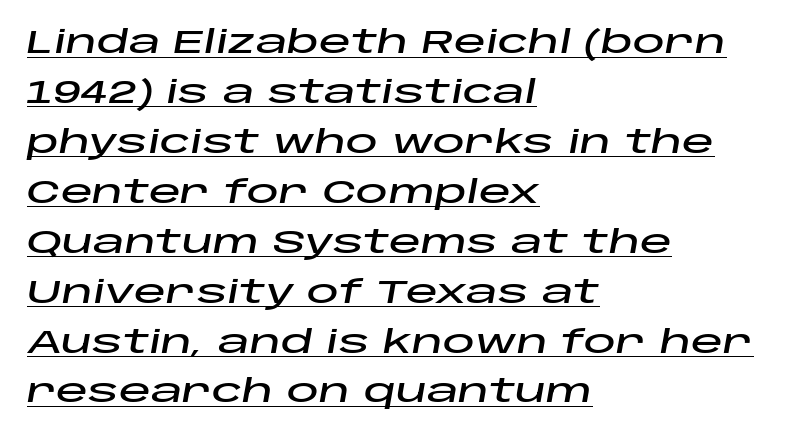
No extra tracking has been applied to these lines. The lines sit at an ordinary, default distance from one another. This sample carries an underscore along the baseline area. Compared with ordinary roman type, these characters are visibly tilted. The letters advance in unequal steps, a hallmark of proportional type. This rendering uses left alignment, leaving the right contour irregular.
